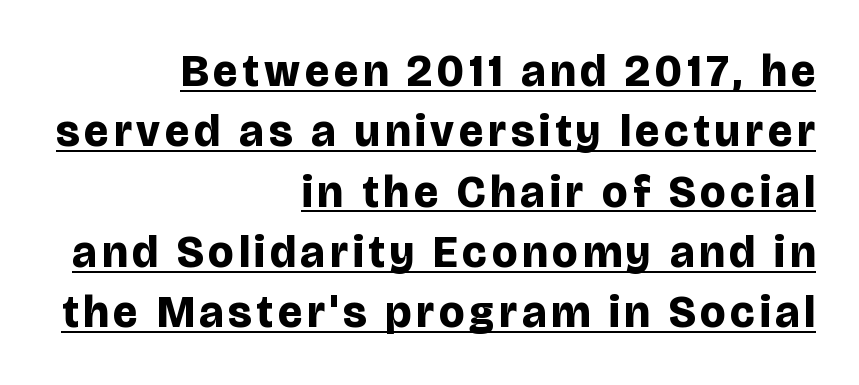
The specimen reads as upright at a glance. This is heavy type, rendered in bold. Classification — sans serif. Layout note: lines flush right. Decoration check: the copy is underlined.
